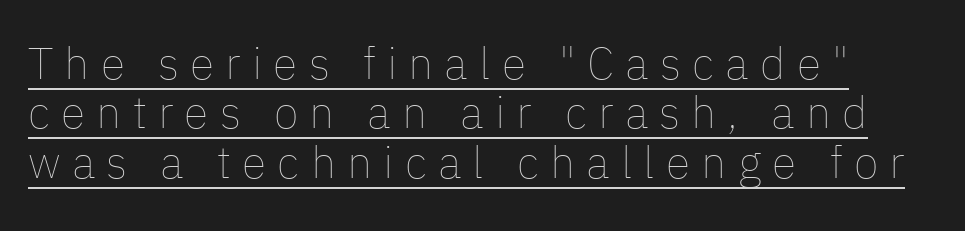
The image shows 45 px thin type, upright; set tight line spacing (1.1x), unusually wide letter spacing (+0.25 em), underlined; low stroke contrast and a medium x-height.
